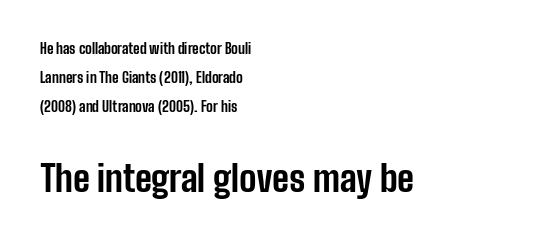
Unlike italic type, these characters show no tilt at all. Casual observation: everything's shoved over to the left. These lines are rendered in a variable-pitch font. To sum up the face: it is a sans, with no serifs.
